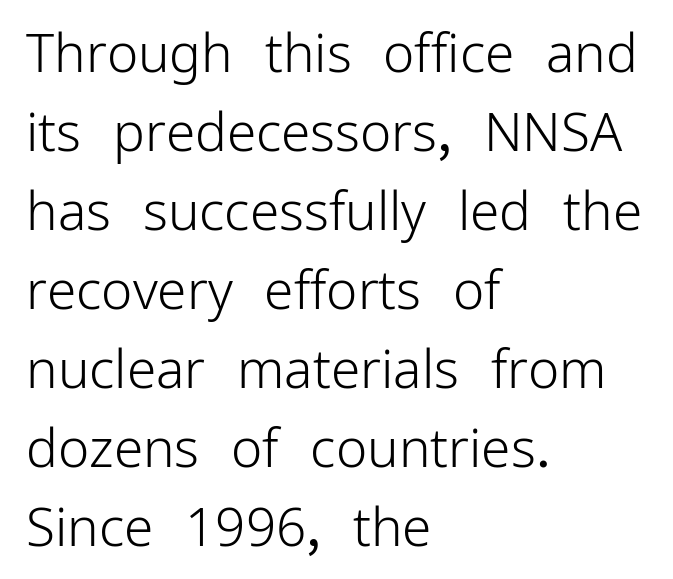
The image shows 53 px light sans-serif type, upright; set left-aligned, normal line spacing (1.49x), normal letter spacing, not underlined; low stroke contrast and a medium x-height.
